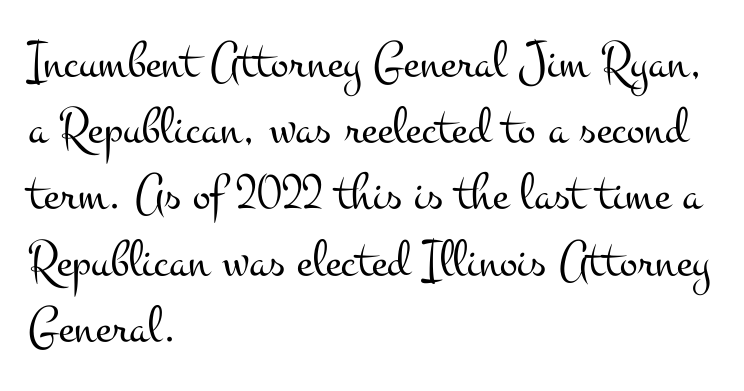
Q: Is the text bold? A: No.
Q: Is the text italic (slanted)? A: Yes.
Q: Is the typeface a serif or a sans-serif typeface? A: Serif.
Q: Is the text underlined? A: No.
Q: How is the paragraph aligned? A: Left-aligned.
Q: Is the spacing between letters normal or unusually wide? A: Normal.
Q: Is the spacing between lines tight, normal or loose? A: Normal.
Q: Width (condensed, normal, or wide)? A: Wide.
Q: Stroke contrast? A: Medium.
Q: x-height? A: Small.
Q: Monospaced? A: No.
